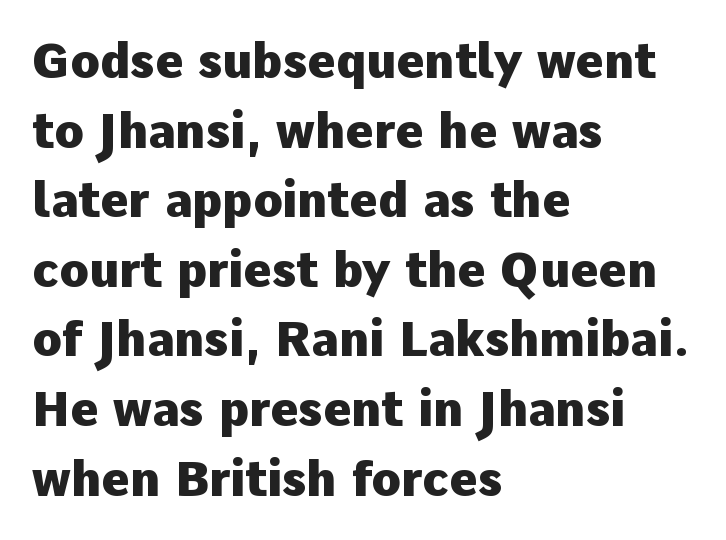
Q: Is the text bold? A: Yes.
Q: Is the text italic (slanted)? A: No, it is upright.
Q: Is the typeface a serif or a sans-serif typeface? A: Sans-serif.
Q: Is the text underlined? A: No.
Q: How is the paragraph aligned? A: Left-aligned.
Q: Is the spacing between letters normal or unusually wide? A: Normal.
Q: Is the spacing between lines tight, normal or loose? A: Normal.
Q: Width (condensed, normal, or wide)? A: Normal.
Q: Stroke contrast? A: Low.
Q: x-height? A: Medium.
Q: Monospaced? A: No.
